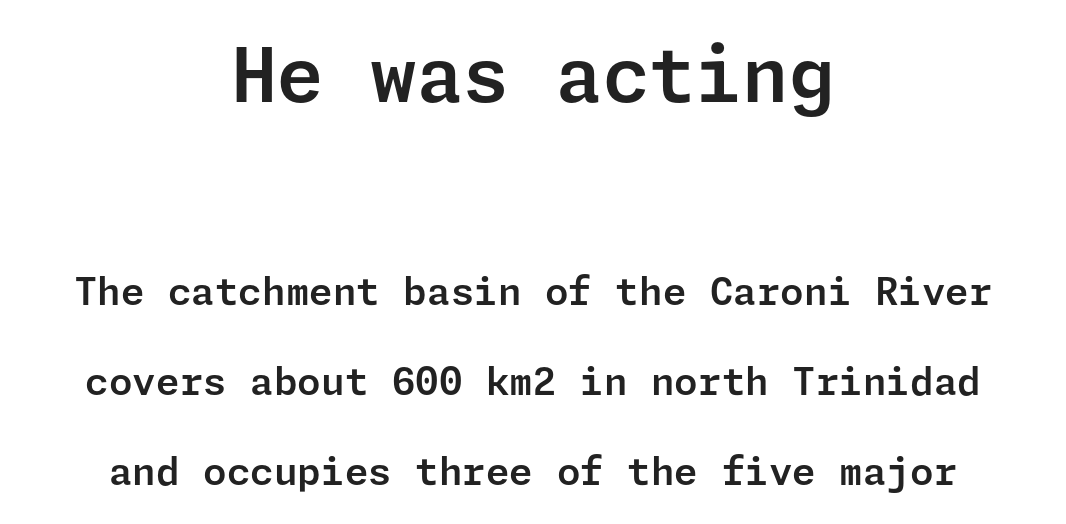
The lettering holds an erect, upright posture throughout. A centered setting, common on invitations and titles, is used for this passage. No extra tracking has been applied to these lines. The space directly below the letters is spotless.
